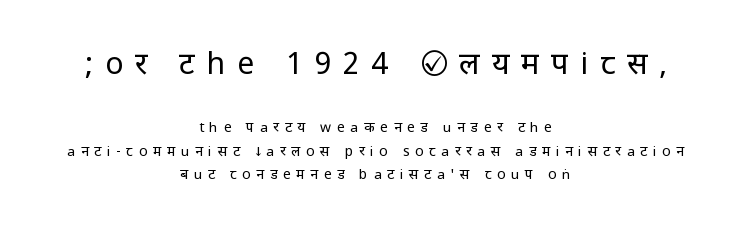
{"serif": "no", "italic": "no", "bold": "no", "weight": "regular", "width": "condensed", "stroke_contrast": "low", "underline": "no", "align": "center", "line_spacing": "normal", "line_spacing_ratio": 1.65, "letter_spacing": "wide", "letter_spacing_em": 0.4, "larger_block": "first", "size_ratio": 2.14, "glyph_px": 30}
